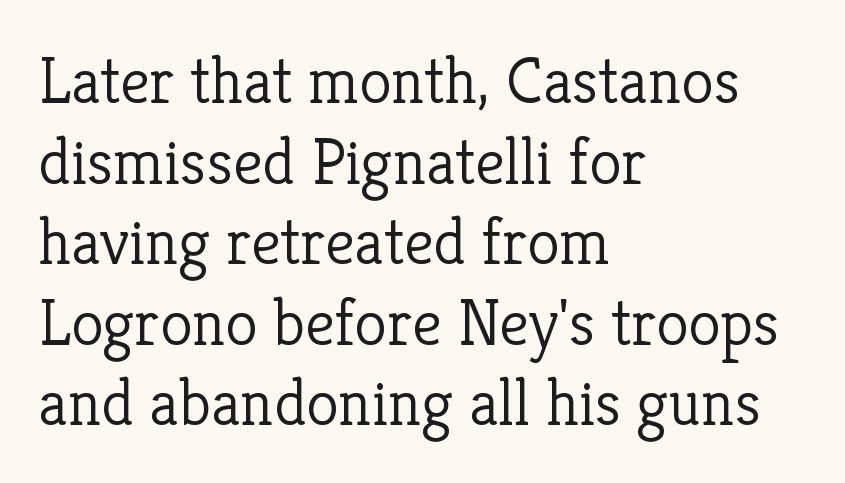
{"serif": "yes", "italic": "no", "bold": "no", "weight": "light", "width": "normal", "stroke_contrast": "low", "x_height": "medium", "monospaced": "no", "underline": "no", "align": "left", "line_spacing_ratio": 1.22, "letter_spacing": "normal", "letter_spacing_em": 0.0, "glyph_px": 66}
